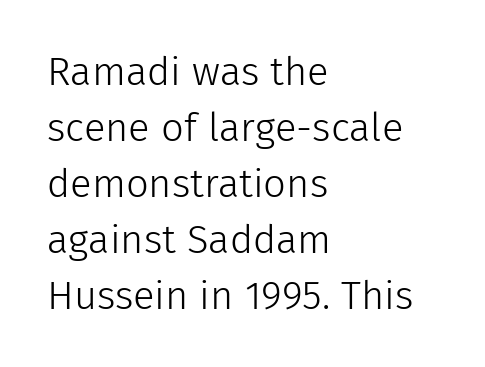
Q: Is the text bold? A: No.
Q: Is the text italic (slanted)? A: No, it is upright.
Q: Is the typeface a serif or a sans-serif typeface? A: Sans-serif.
Q: Is the text underlined? A: No.
Q: How is the paragraph aligned? A: Left-aligned.
Q: Is the spacing between letters normal or unusually wide? A: Normal.
Q: Is the spacing between lines tight, normal or loose? A: Normal.
Q: Width (condensed, normal, or wide)? A: Normal.
Q: Stroke contrast? A: Low.
Q: x-height? A: Medium.
Q: Monospaced? A: No.
